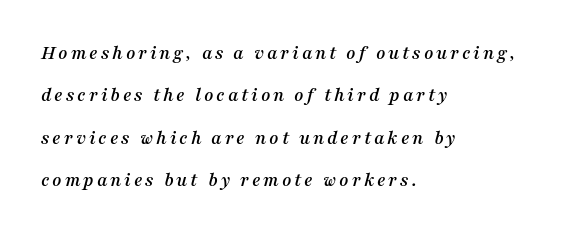
Q: Is the text italic (slanted)? A: Yes, it leans right by about 16 degrees.
Q: Is the text underlined? A: No.
Q: How is the paragraph aligned? A: Left-aligned.
Q: Is the spacing between lines tight, normal or loose? A: Loose.
